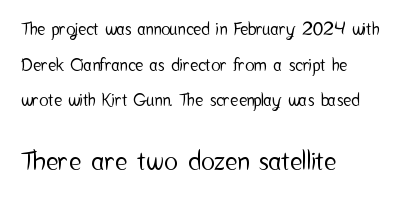
The image shows 26 px text type, upright; set left-aligned, loose line spacing (2.1x), normal letter spacing, not underlined; the second (bottom) block is 1.53x larger.
